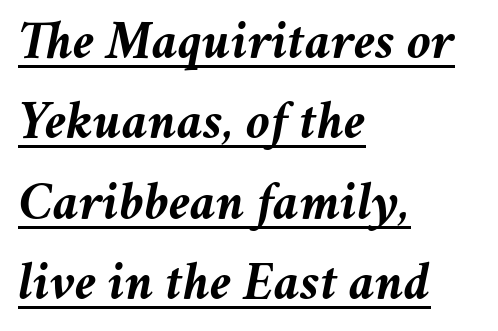
The passage is arranged the way most books set body copy — flush left. Nobody touched the tracking dial on this one. Each letter keeps its own natural width here, so spacing adapts to shape. Does a line run under the words? Yes, clearly. The letters are slanted; this is an italic face. Thick stems and heavy bowls — unmistakably bold.
